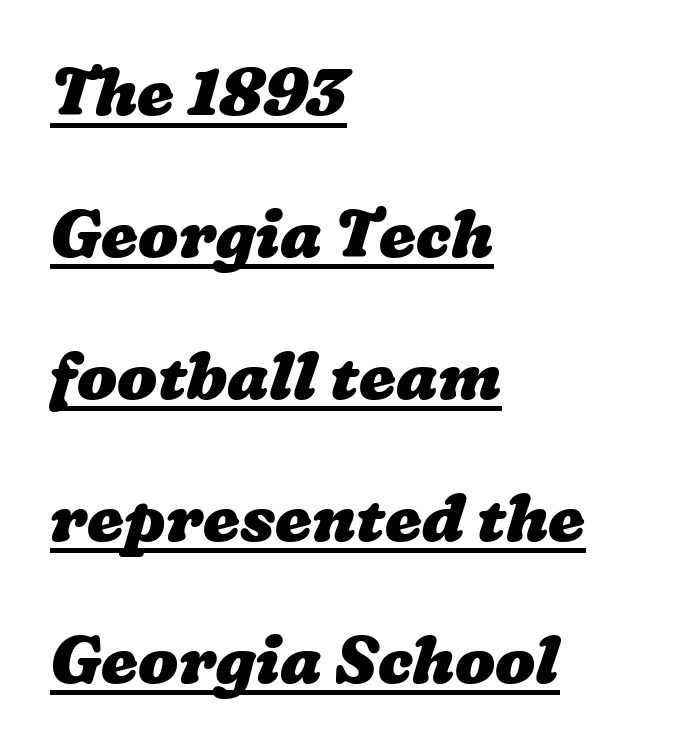
{"bold": "yes", "weight": "heavy", "width": "wide", "stroke_contrast": "low", "x_height": "medium", "monospaced": "no", "underline": "yes", "align": "left", "line_spacing": "loose", "line_spacing_ratio": 2.15, "letter_spacing": "normal", "letter_spacing_em": 0.0, "glyph_px": 66}
